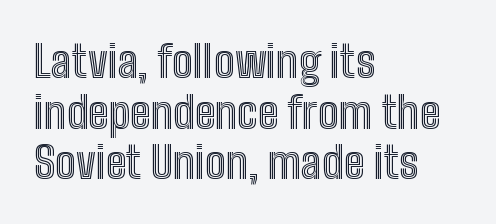
The paragraph shown leans on its left margin. When letters stand straight like this, we call the style roman or upright. The specimen omits any rule beneath the text block's lines. This sample has the flowing, uneven cadence of proportional lettering. You could barely slide anything between these rows. Caption: standard tracking, unaltered.
